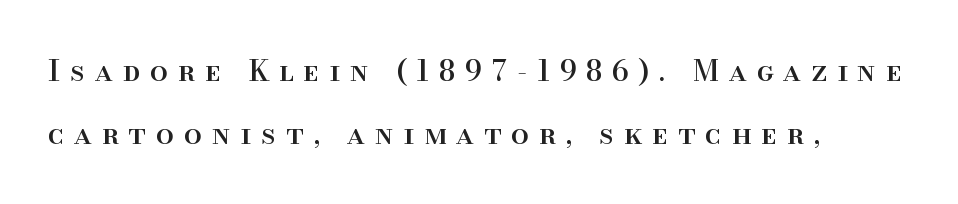
Is this a fixed-width face? No — the glyphs have proportional, varying widths. Any mark beneath the type? The region is blank. Vertical strokes here are truly vertical. In terms of letterform style, serifs are clearly present.
